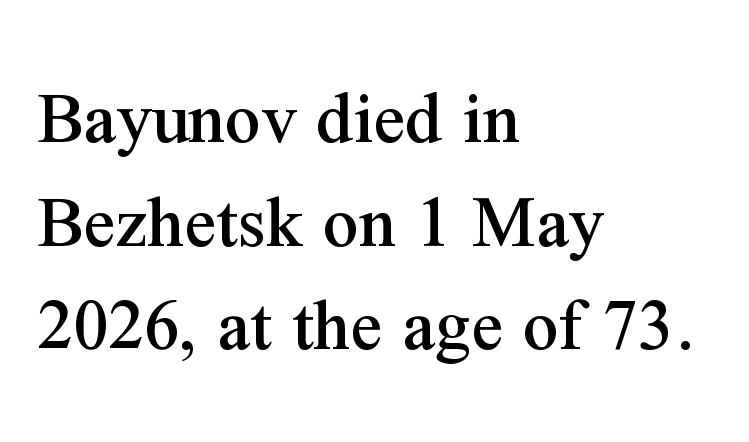
Spacing verdict: proportional, widths tailored to each character. Notice how the stems are strictly vertical — no italics here. Short and long lines alike share a common starting point at left. A normal amount of white space separates one row of letters from the next. The passage shown has conventional tracking throughout. The space directly below the letters is spotless.
